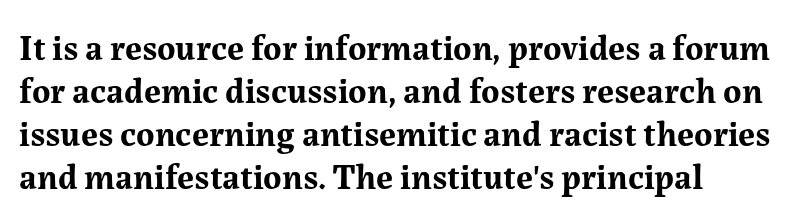
Examine the stroke ends and you'll spot serifs. The lettering holds an erect, upright posture throughout. How are the letters spaced? Ordinarily, with no added tracking. Leftover space on each line is placed entirely after the last word. Is this a fixed-width face? No — the glyphs have proportional, varying widths. Check under the words: just untouched page.
